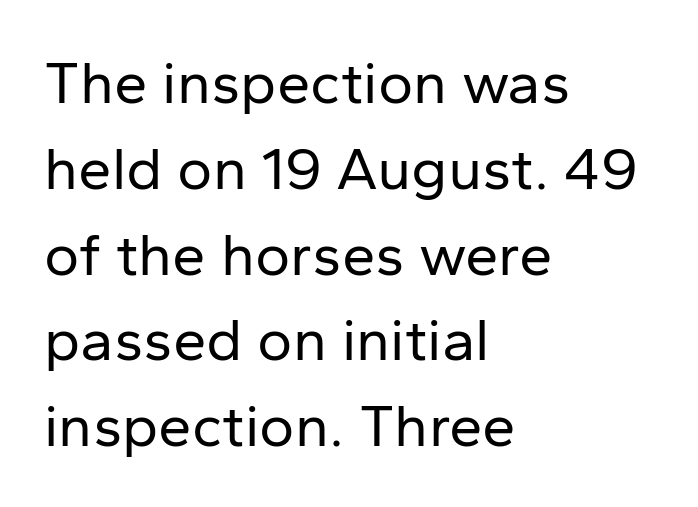
Q: Is the text bold? A: No.
Q: Is the text italic (slanted)? A: No, it is upright.
Q: Is the typeface a serif or a sans-serif typeface? A: Sans-serif.
Q: Is the text underlined? A: No.
Q: How is the paragraph aligned? A: Left-aligned.
Q: Is the spacing between letters normal or unusually wide? A: Normal.
Q: Is the spacing between lines tight, normal or loose? A: Normal.
Q: Width (condensed, normal, or wide)? A: Normal.
Q: Stroke contrast? A: Low.
Q: x-height? A: Medium.
Q: Monospaced? A: No.
